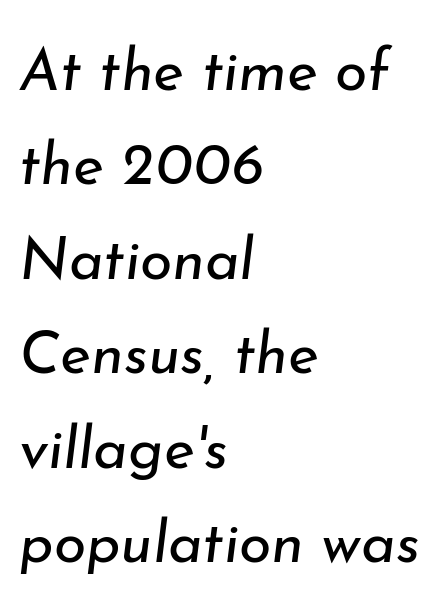
{"italic": "yes", "lean": "right", "slant_degrees": 7, "bold": "no", "weight": "regular", "width": "normal", "stroke_contrast": "low", "x_height": "small", "monospaced": "no", "underline": "no", "align": "left", "line_spacing": "normal", "line_spacing_ratio": 1.6, "letter_spacing": "normal", "letter_spacing_em": 0.0, "glyph_px": 59}
